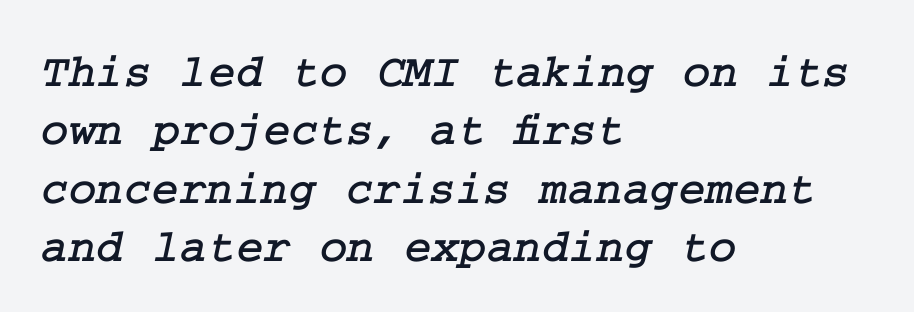
{"serif": "yes", "width": "normal", "stroke_contrast": "low", "x_height": "medium", "underline": "no", "align": "left", "line_spacing_ratio": 1.24, "letter_spacing": "normal", "letter_spacing_em": 0.0, "glyph_px": 47}
